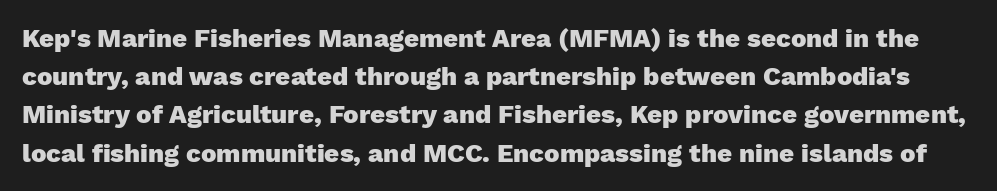
Q: Is the text bold? A: Yes.
Q: Is the text italic (slanted)? A: No, it is upright.
Q: Is the text underlined? A: No.
Q: Is the spacing between letters normal or unusually wide? A: Normal.
Q: Is the spacing between lines tight, normal or loose? A: Normal.
